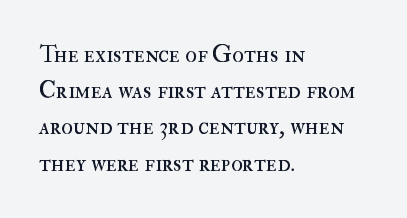
Default kerning and tracking; the words read as compact shapes. Tall strokes in this sample are plumb rather than angled. This rendering uses left alignment, leaving the right contour irregular. Students, observe: this is what conventionally led text looks like. Each stroke keeps to a modest, everyday thickness or less. Honestly, there is no underline to notice here at all.
